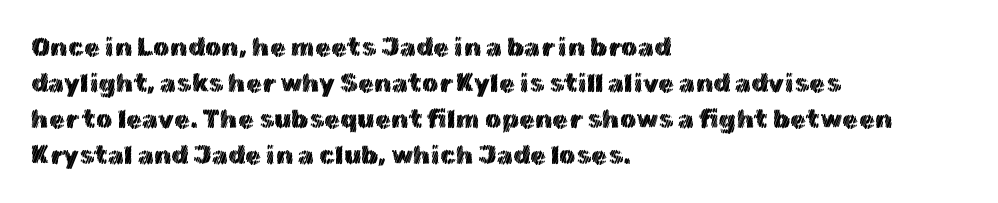
{"italic": "no", "underline": "no", "align": "left", "line_spacing": "normal", "line_spacing_ratio": 1.39, "letter_spacing": "normal", "letter_spacing_em": 0.0, "glyph_px": 26}
